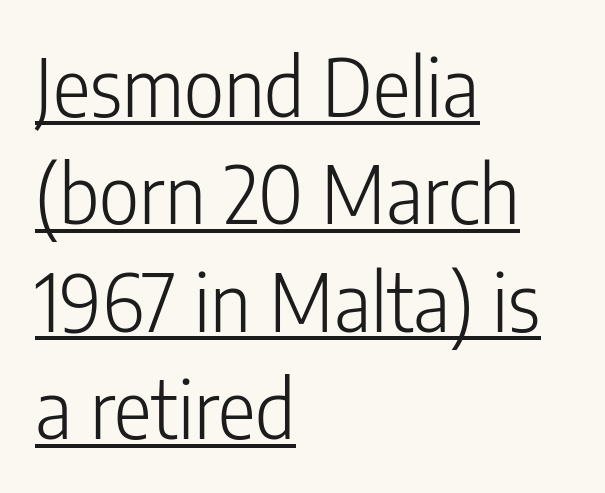
Stroke terminals: plain, sans-serif. Line spacing here is normal. Words appear dense and cohesive because spacing is normal. Layout note: lines flush left. The passage shown is typed in a proportional face where columns would drift. When letters stand straight like this, we call the style roman or upright.
